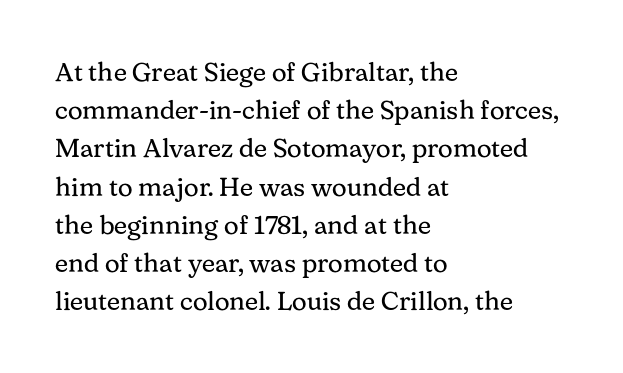
Q: Is the text bold? A: No.
Q: Is the text italic (slanted)? A: No, it is upright.
Q: Is the text underlined? A: No.
Q: How is the paragraph aligned? A: Left-aligned.
Q: Is the spacing between letters normal or unusually wide? A: Normal.
Q: Is the spacing between lines tight, normal or loose? A: Normal.
